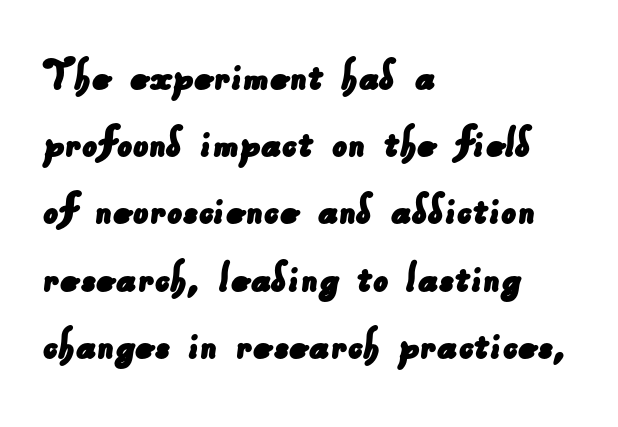
Q: Is the typeface a serif or a sans-serif typeface? A: Sans-serif.
Q: Is the text underlined? A: No.
Q: How is the paragraph aligned? A: Left-aligned.
Q: Is the spacing between letters normal or unusually wide? A: Normal.
Q: Is the spacing between lines tight, normal or loose? A: Normal.
Q: Width (condensed, normal, or wide)? A: Normal.
Q: Stroke contrast? A: Low.
Q: x-height? A: Small.
Q: Monospaced? A: No.
